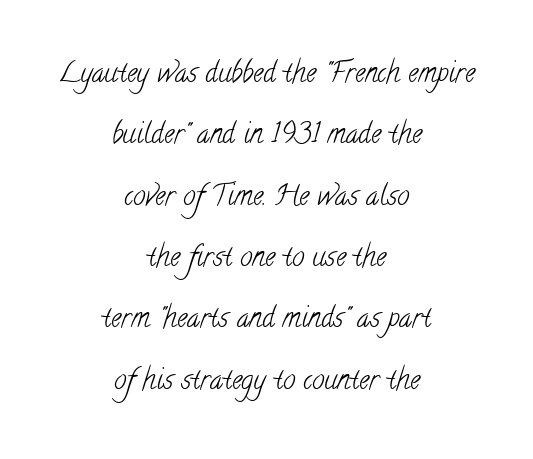
Plain, unruled lines of type. Is this a sans? No — the strokes have serifs. Compared with a flush-left layout, this one balances lines on the center instead. The passage shown has conventional tracking throughout. Note the varied advance widths — an 'i' is clearly narrower than an 'm'. Is this a heavy cut? Hardly; it is regular or lighter.
